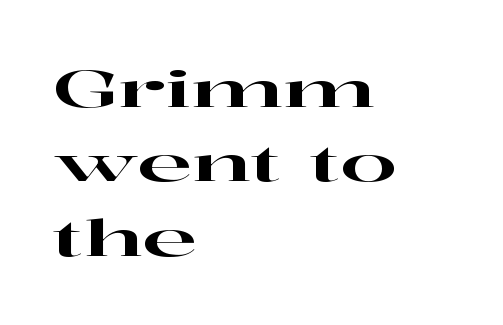
{"serif": "yes", "italic": "no", "width": "wide", "stroke_contrast": "high", "x_height": "medium", "monospaced": "no", "underline": "no", "align": "left", "line_spacing": "normal", "line_spacing_ratio": 1.46, "letter_spacing": "normal", "letter_spacing_em": 0.0, "glyph_px": 51}
